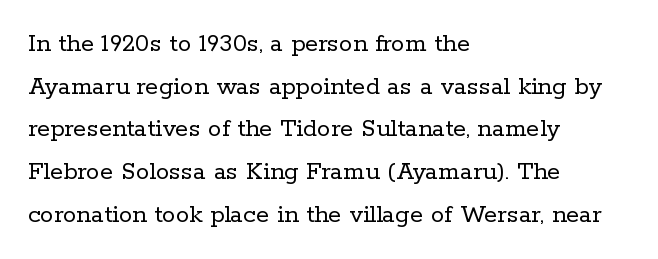
{"italic": "no", "bold": "no", "underline": "no", "align": "left", "line_spacing": "normal", "line_spacing_ratio": 1.58, "letter_spacing": "normal", "letter_spacing_em": 0.0, "glyph_px": 27}
